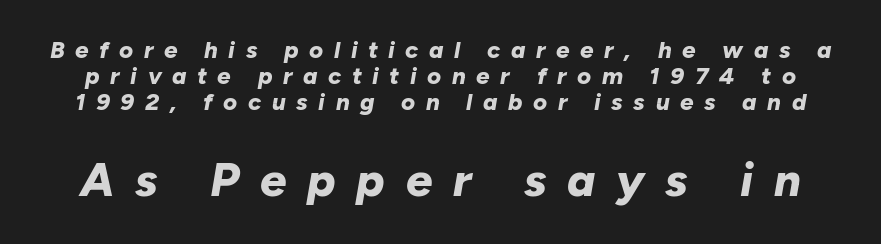
{"italic": "yes", "lean": "right", "slant_degrees": 10, "bold": "yes", "weight": "bold", "width": "normal", "stroke_contrast": "low", "x_height": "medium", "monospaced": "no", "underline": "no", "line_spacing": "tight", "line_spacing_ratio": 1.09, "letter_spacing": "wide", "letter_spacing_em": 0.44, "larger_block": "second", "size_ratio": 1.96, "glyph_px": 47}
